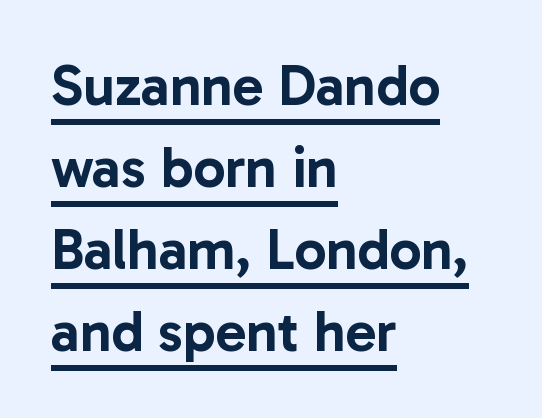
The image shows 57 px sans-serif type, upright; set left-aligned, normal line spacing (1.44x), normal letter spacing, underlined; low stroke contrast and a medium x-height.
